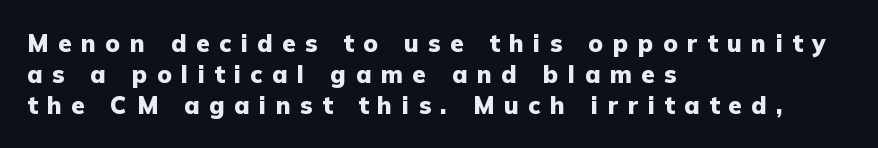
The image shows 24 px bold type, upright; set left-aligned, normal line spacing (1.3x), unusually wide letter spacing (+0.4 em), not underlined.
